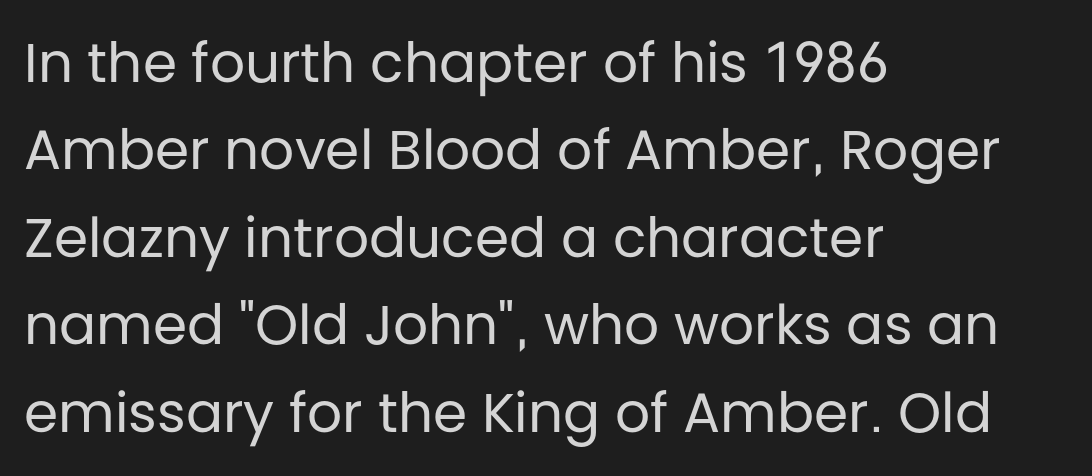
The image shows 55 px regular-weight sans-serif type, upright; set left-aligned, normal line spacing (1.59x), normal letter spacing, not underlined; low stroke contrast and a large x-height.
